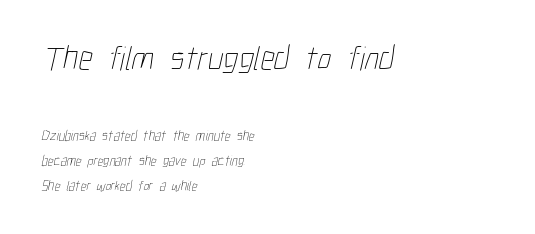
{"bold": "no", "weight": "thin", "width": "condensed", "stroke_contrast": "low", "x_height": "medium", "monospaced": "no", "underline": "no", "align": "left", "line_spacing_ratio": 1.77, "letter_spacing": "normal", "letter_spacing_em": 0.0, "larger_block": "first", "size_ratio": 2.43, "glyph_px": 34}
